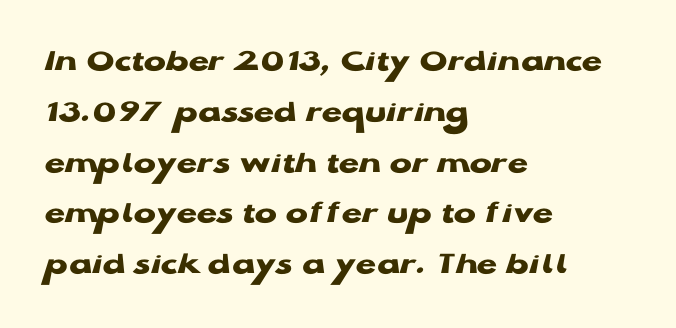
The image shows 33 px heavy, wide sans-serif type, upright; set left-aligned, normal line spacing (1.54x), normal letter spacing, not underlined; low stroke contrast and a medium x-height.
